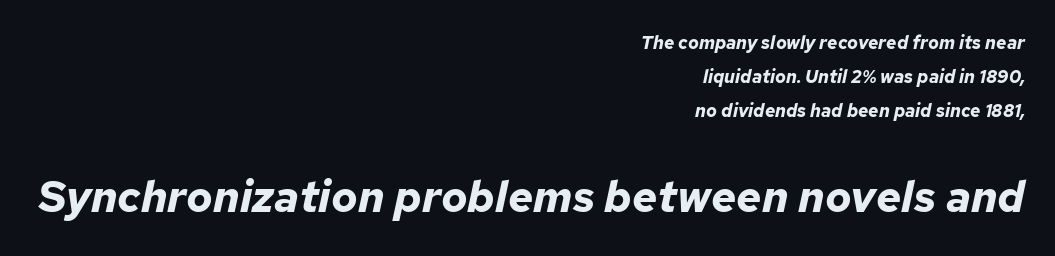
Q: Is the text bold? A: Yes.
Q: Is the text italic (slanted)? A: Yes, it leans right by about 12 degrees.
Q: Is the text underlined? A: No.
Q: How is the paragraph aligned? A: Right-aligned.
Q: Is the spacing between letters normal or unusually wide? A: Normal.
Q: Which block of text is set in a larger size, the first (top) or the second (bottom)? A: The second (bottom) one.
Q: Width (condensed, normal, or wide)? A: Normal.
Q: Stroke contrast? A: Low.
Q: x-height? A: Medium.
Q: Monospaced? A: No.
